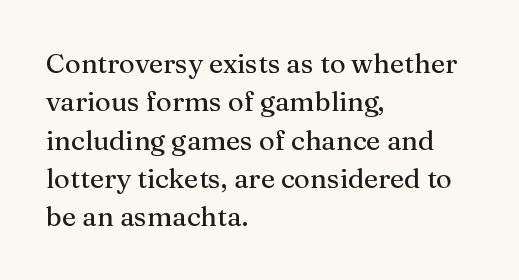
Q: Is the text italic (slanted)? A: No, it is upright.
Q: Is the text underlined? A: No.
Q: How is the paragraph aligned? A: Left-aligned.
Q: Is the spacing between letters normal or unusually wide? A: Normal.
Q: Is the spacing between lines tight, normal or loose? A: Normal.
